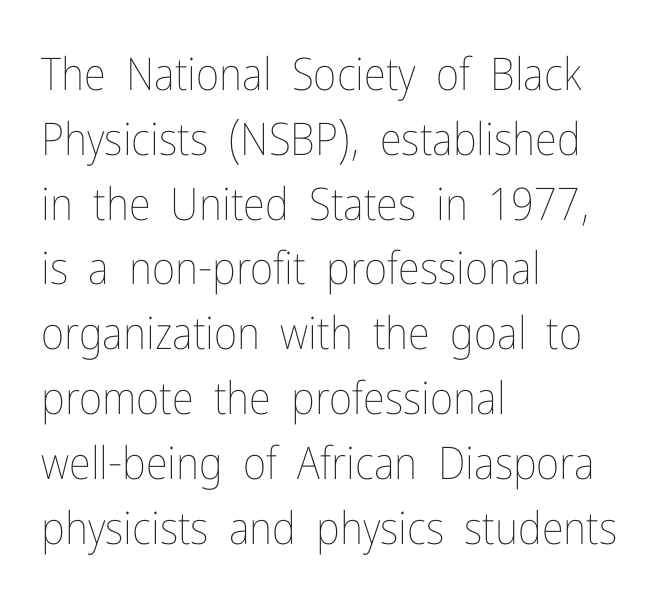
{"italic": "no", "bold": "no", "weight": "thin", "width": "condensed", "stroke_contrast": "low", "x_height": "medium", "monospaced": "no", "underline": "no", "align": "left", "line_spacing": "normal", "line_spacing_ratio": 1.44, "letter_spacing": "normal", "letter_spacing_em": 0.0, "glyph_px": 45}
